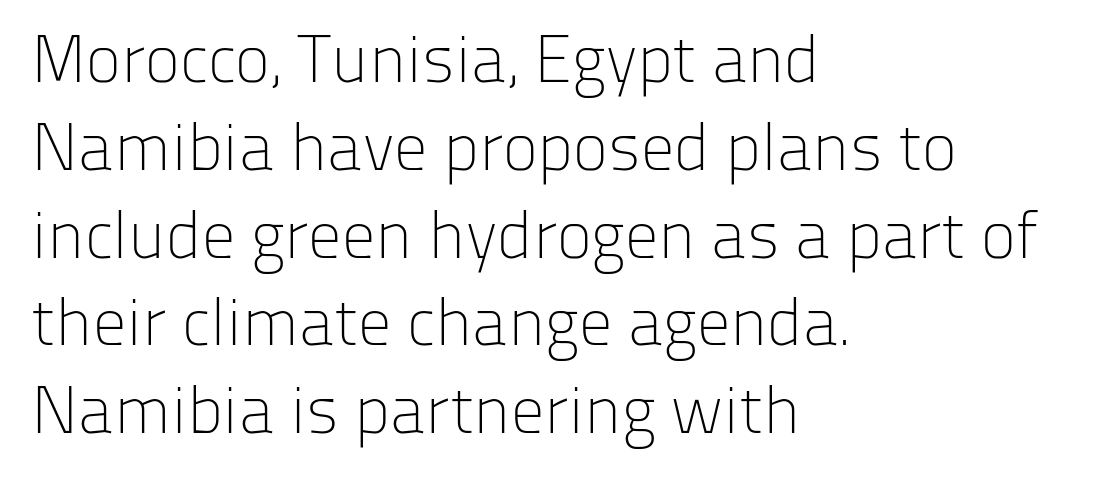
{"serif": "no", "italic": "no", "bold": "no", "weight": "light", "width": "normal", "stroke_contrast": "low", "x_height": "medium", "monospaced": "no", "underline": "no", "align": "left", "line_spacing": "normal", "line_spacing_ratio": 1.31, "letter_spacing": "normal", "letter_spacing_em": 0.0, "glyph_px": 67}
